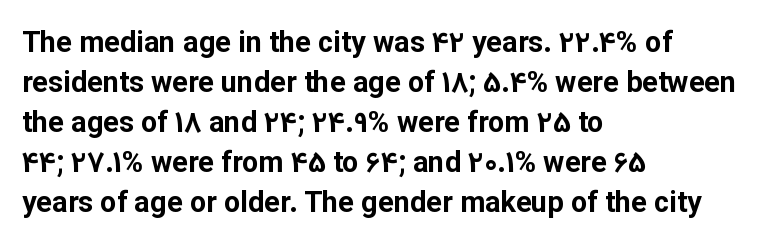
The image shows 29 px bold sans-serif type, upright; set left-aligned, normal line spacing (1.38x), normal letter spacing, not underlined; low stroke contrast and a medium x-height.
